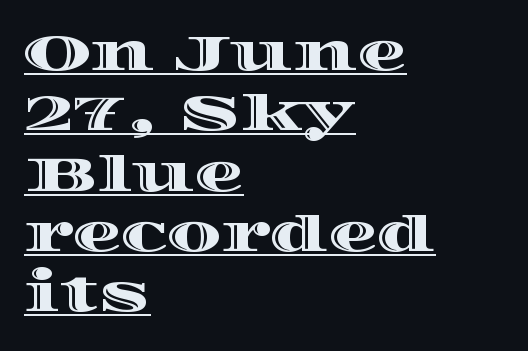
Q: Is the text italic (slanted)? A: No, it is upright.
Q: Is the text underlined? A: Yes.
Q: How is the paragraph aligned? A: Left-aligned.
Q: Is the spacing between letters normal or unusually wide? A: Normal.
Q: Width (condensed, normal, or wide)? A: Wide.
Q: x-height? A: Large.
Q: Monospaced? A: No.
